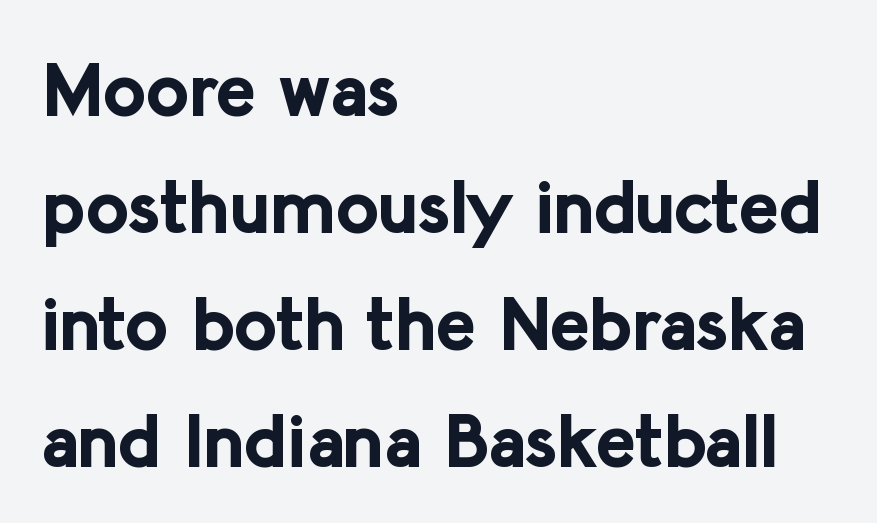
Typesetter's note: full bold, strokes at maximum text heaviness. The face used here is proportionally spaced, like ordinary book or web type. Reading down the block, your eye returns to a fixed left position each line. Honestly, the letter spacing is just normal — you wouldn't notice it.
